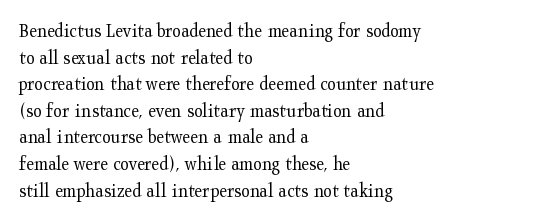
Does the copy run flush right? No — it runs flush left. The block of text has a typical density, with ordinary space between rows. This sample uses plain, unmodified letter spacing. The zone under the glyphs is completely vacant. A roman cut, with each character standing at attention. Stem width sits at or under what a default text font uses.
